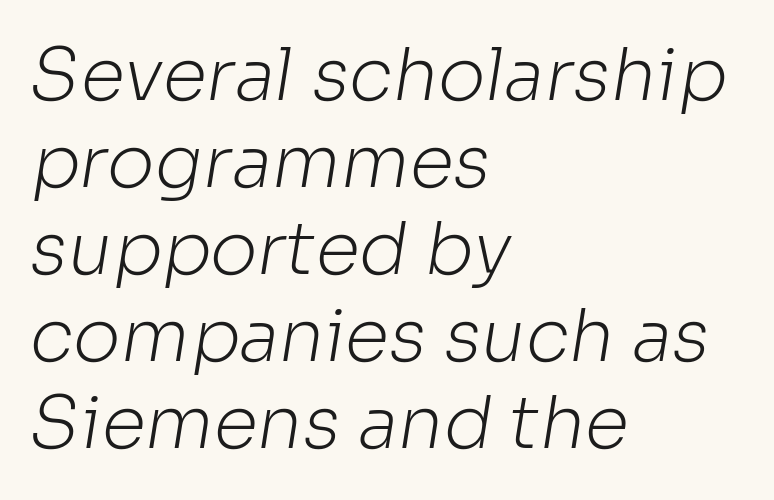
The image shows 72 px light sans-serif type; set left-aligned, line spacing 1.21x, normal letter spacing, not underlined; low stroke contrast and a medium x-height.
